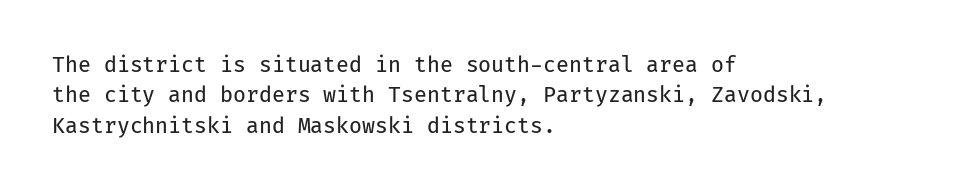
Letter spacing: default. Ink coverage per letter is moderate at most. The rag falls on the right side of this text block. Descenders are the only things crossing below the line. This block has exactly the height ordinary leading produces. This is the regular roman posture of the typeface.
